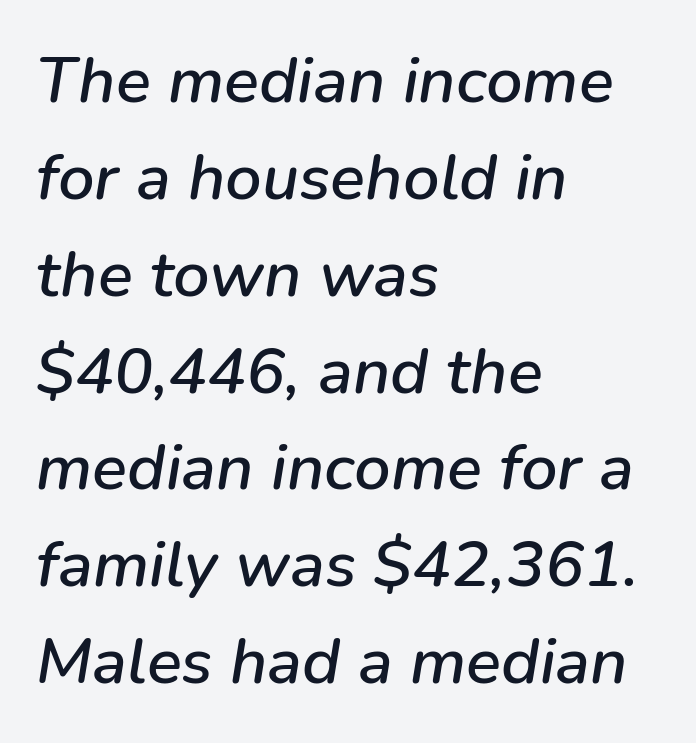
The image shows 65 px text type, italic (leaning right); set left-aligned, normal line spacing (1.49x), normal letter spacing, not underlined; low stroke contrast and a medium x-height.
